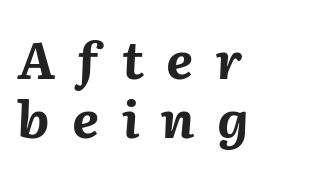
Q: Is the text bold? A: Yes.
Q: Is the text italic (slanted)? A: Yes, it leans right by about 2 degrees.
Q: Is the text underlined? A: No.
Q: How is the paragraph aligned? A: Left-aligned.
Q: Is the spacing between letters normal or unusually wide? A: Unusually wide.
Q: Is the spacing between lines tight, normal or loose? A: Tight.
Q: Width (condensed, normal, or wide)? A: Normal.
Q: Stroke contrast? A: Medium.
Q: x-height? A: Medium.
Q: Monospaced? A: No.
